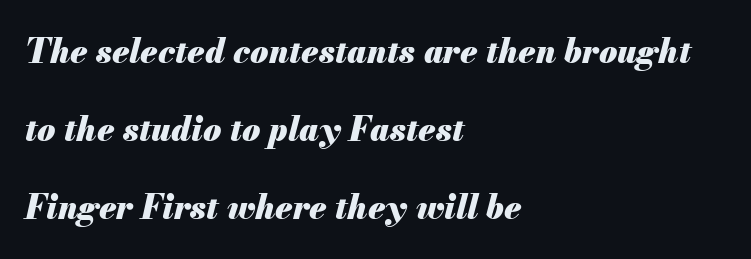
Q: Is the text bold? A: Yes.
Q: Is the text italic (slanted)? A: Yes, it leans right by about 13 degrees.
Q: Is the text underlined? A: No.
Q: How is the paragraph aligned? A: Left-aligned.
Q: Is the spacing between letters normal or unusually wide? A: Normal.
Q: Is the spacing between lines tight, normal or loose? A: Loose.
Q: Width (condensed, normal, or wide)? A: Normal.
Q: Stroke contrast? A: Medium.
Q: x-height? A: Small.
Q: Monospaced? A: No.
